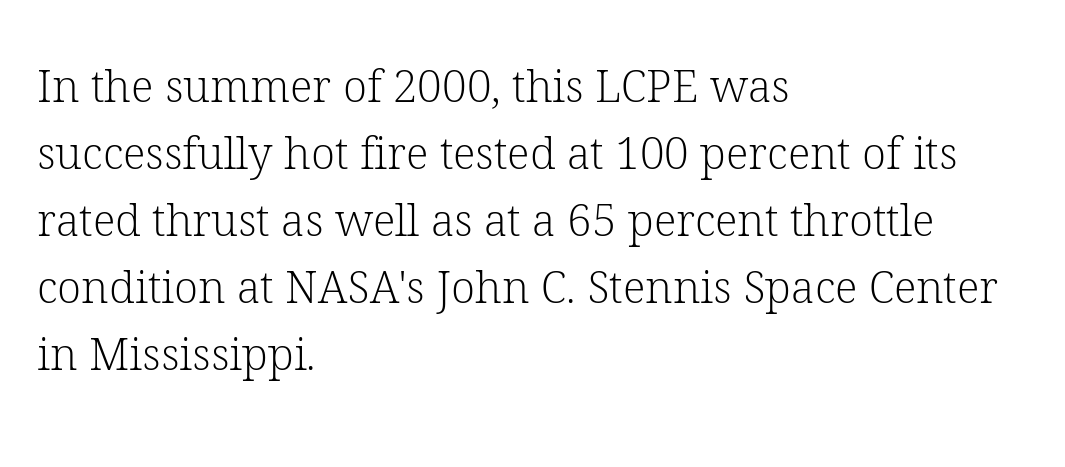
{"serif": "yes", "italic": "no", "bold": "no", "weight": "light", "width": "normal", "stroke_contrast": "low", "x_height": "medium", "monospaced": "no", "underline": "no", "align": "left", "line_spacing": "normal", "line_spacing_ratio": 1.52, "letter_spacing": "normal", "letter_spacing_em": 0.0, "glyph_px": 44}
